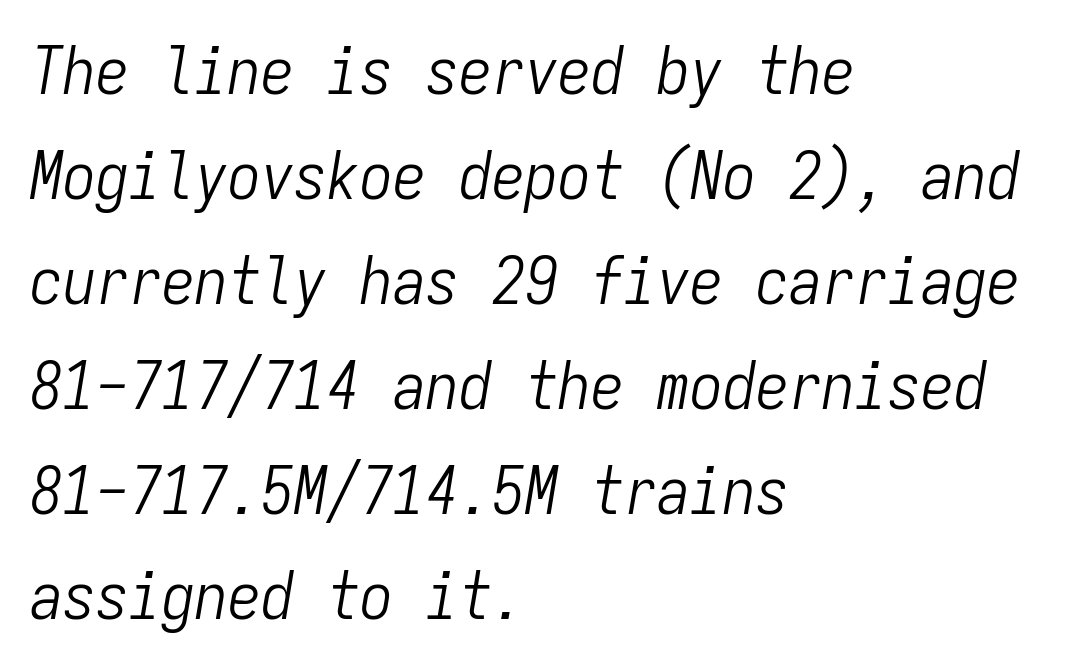
Compared with ordinary roman type, these characters are visibly tilted. If you measured baseline to baseline, you'd find a middling distance. Horizontally, the lines are justified to the leading edge only. Ink coverage per letter is moderate at most. The letters march in equal steps, a hallmark of fixed-pitch type.
